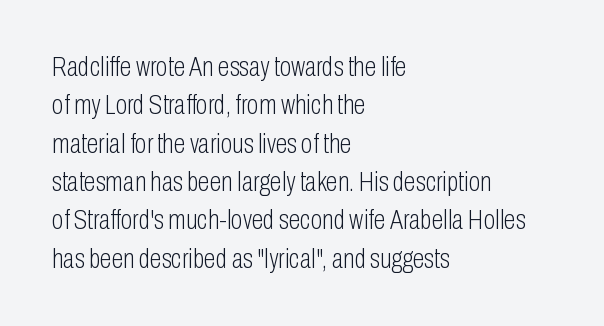
Every row of glyphs begins at an identical x-position on the left. A roman cut, with each character standing at attention. Does the leading feel generous? No, just average. The tracking reads as untouched default to a designer's eye.
